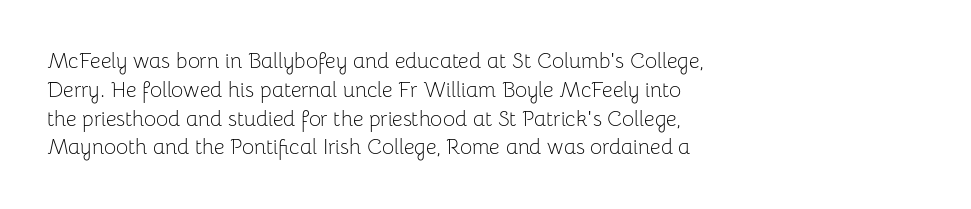
{"italic": "no", "bold": "no", "underline": "no", "align": "left", "line_spacing": "normal", "line_spacing_ratio": 1.37, "letter_spacing": "normal", "letter_spacing_em": 0.0, "glyph_px": 21}
